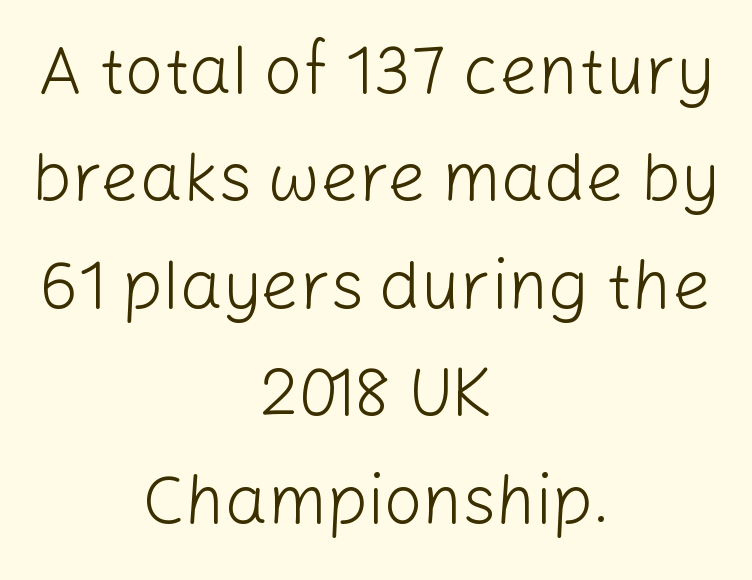
{"serif": "no", "italic": "no", "bold": "no", "weight": "light", "width": "normal", "stroke_contrast": "low", "x_height": "medium", "monospaced": "no", "underline": "no", "align": "center", "line_spacing": "normal", "line_spacing_ratio": 1.58, "letter_spacing": "normal", "letter_spacing_em": 0.0, "glyph_px": 68}
